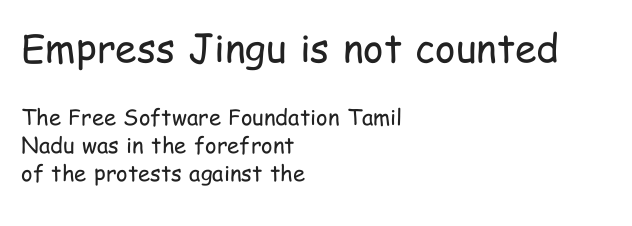
Q: Is the text bold? A: No.
Q: Is the text italic (slanted)? A: No, it is upright.
Q: Is the typeface a serif or a sans-serif typeface? A: Sans-serif.
Q: Is the text underlined? A: No.
Q: How is the paragraph aligned? A: Left-aligned.
Q: Is the spacing between letters normal or unusually wide? A: Normal.
Q: Is the spacing between lines tight, normal or loose? A: Normal.
Q: Which block of text is set in a larger size, the first (top) or the second (bottom)? A: The first (top) one.
Q: Width (condensed, normal, or wide)? A: Condensed.
Q: Stroke contrast? A: Low.
Q: x-height? A: Medium.
Q: Monospaced? A: No.
